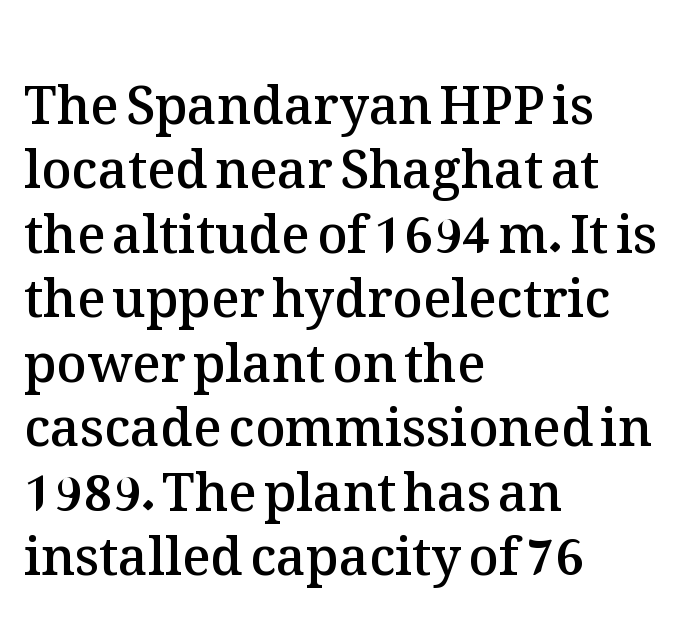
Horizontal alignment here is leftward, the default for most running prose. Tall strokes in this sample are plumb rather than angled. These lines keep a tight, regular rhythm from letter to letter. As a designer I'd log this as weight 600, semibold. Plain, unruled lines of type. You could not count columns in this text — the font is proportionally spaced.
